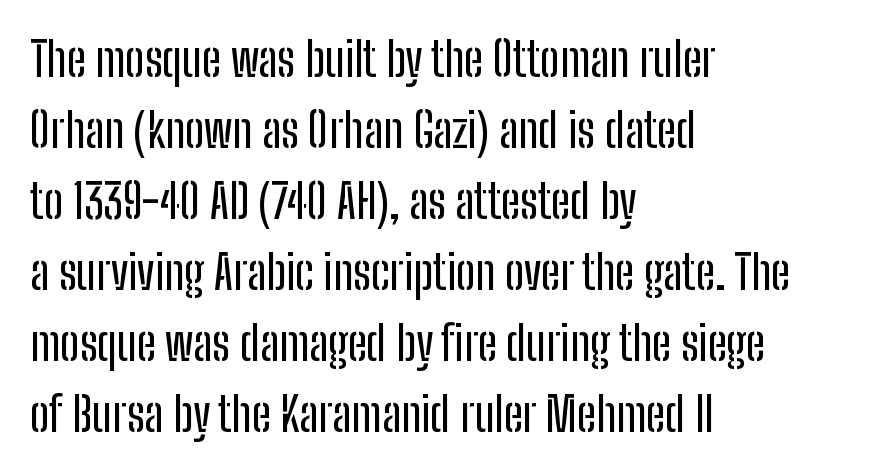
The image shows 47 px condensed sans-serif type, upright; set left-aligned, normal line spacing (1.51x), normal letter spacing, not underlined; low stroke contrast and a medium x-height.
